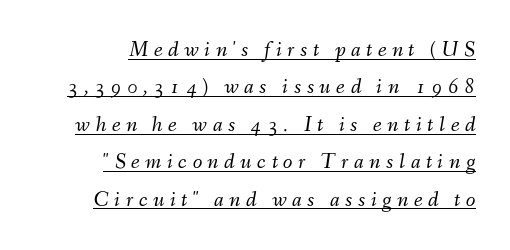
Q: Is the text bold? A: No.
Q: Is the text italic (slanted)? A: Yes, it leans right by about 9 degrees.
Q: Is the text underlined? A: Yes.
Q: How is the paragraph aligned? A: Right-aligned.
Q: Is the spacing between letters normal or unusually wide? A: Unusually wide.
Q: Is the spacing between lines tight, normal or loose? A: Normal.
